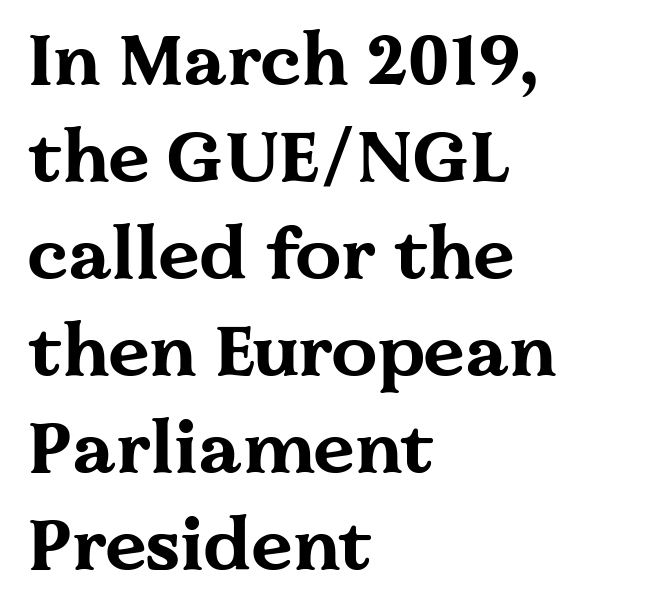
Q: Is the text bold? A: Yes.
Q: Is the text italic (slanted)? A: No, it is upright.
Q: Is the typeface a serif or a sans-serif typeface? A: Serif.
Q: Is the text underlined? A: No.
Q: How is the paragraph aligned? A: Left-aligned.
Q: Is the spacing between letters normal or unusually wide? A: Normal.
Q: Is the spacing between lines tight, normal or loose? A: Normal.
Q: Width (condensed, normal, or wide)? A: Wide.
Q: Stroke contrast? A: Medium.
Q: x-height? A: Medium.
Q: Monospaced? A: No.
